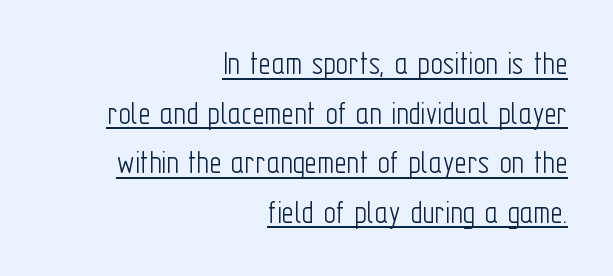
Q: Is the text bold? A: No.
Q: Is the text italic (slanted)? A: No, it is upright.
Q: Is the typeface a serif or a sans-serif typeface? A: Sans-serif.
Q: Is the text underlined? A: Yes.
Q: How is the paragraph aligned? A: Right-aligned.
Q: Is the spacing between letters normal or unusually wide? A: Normal.
Q: Is the spacing between lines tight, normal or loose? A: Normal.
Q: Width (condensed, normal, or wide)? A: Condensed.
Q: Stroke contrast? A: Low.
Q: x-height? A: Medium.
Q: Monospaced? A: No.
